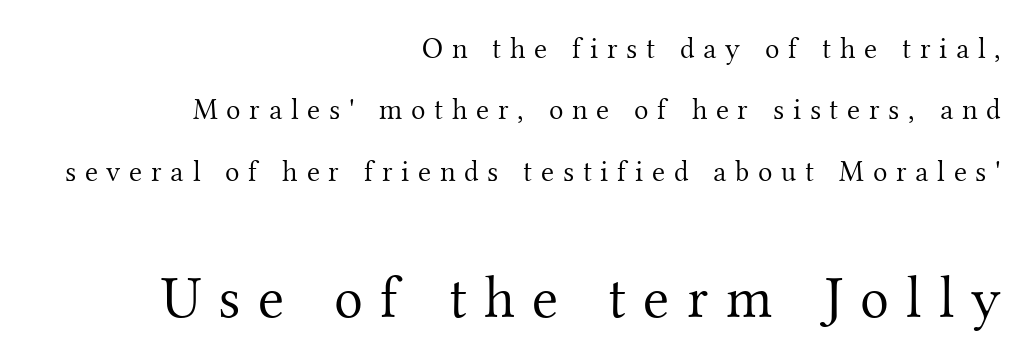
The image shows 60 px light serif type, upright; set right-aligned, loose line spacing (2.05x), unusually wide letter spacing (+0.29 em), not underlined; the second (bottom) block is 2.0x larger; medium stroke contrast and a small x-height.
